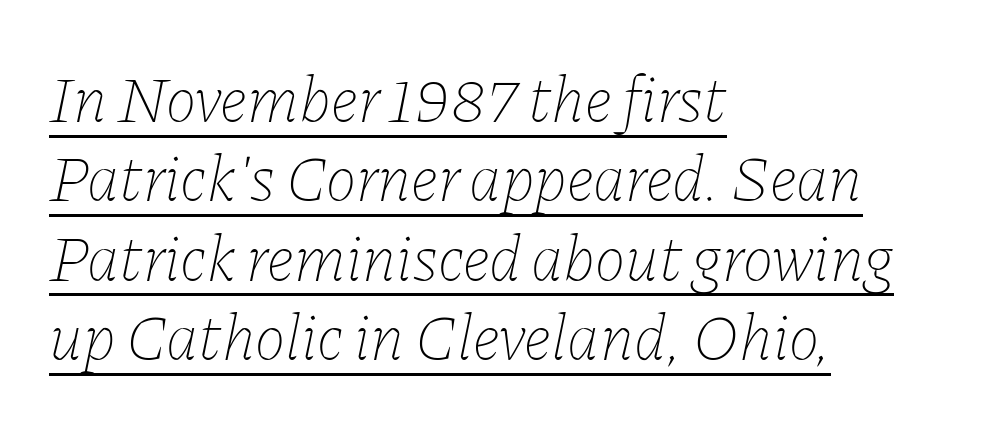
No extra ink here — the face is not bold. Spacing verdict: proportional, widths tailored to each character. The sample's only ornament is a line tracing under the words. Is the type slanted? Yes — the strokes lean at a clear angle. The rendering anchors every line to the left-hand side.
